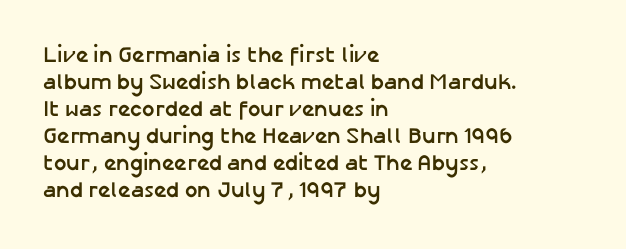
{"italic": "no", "bold": "yes", "underline": "no", "align": "left", "line_spacing_ratio": 1.23, "letter_spacing": "normal", "letter_spacing_em": 0.0, "glyph_px": 22}
